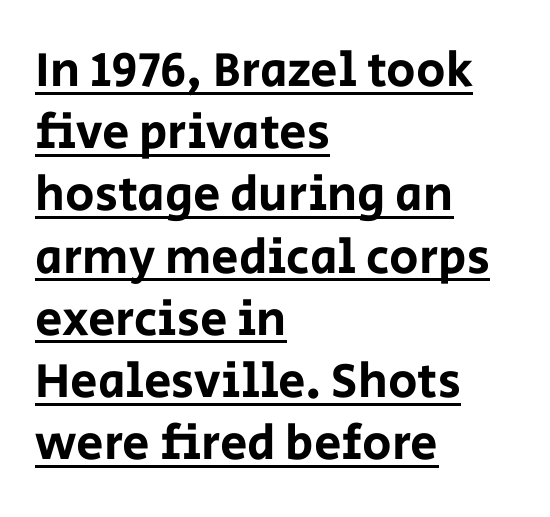
Q: Is the text italic (slanted)? A: No, it is upright.
Q: Is the typeface a serif or a sans-serif typeface? A: Sans-serif.
Q: Is the text underlined? A: Yes.
Q: How is the paragraph aligned? A: Left-aligned.
Q: Is the spacing between letters normal or unusually wide? A: Normal.
Q: Is the spacing between lines tight, normal or loose? A: Normal.
Q: Width (condensed, normal, or wide)? A: Normal.
Q: Stroke contrast? A: Low.
Q: x-height? A: Large.
Q: Monospaced? A: No.
